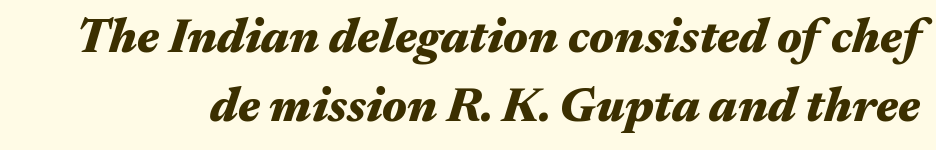
Leading: standard. Underline: absent. Yep, that's italic — everything's leaning. You could call the tracking neutral — neither tight nor loose. Chunky letters — that's bold for sure. The passage shown is typed in a proportional face where columns would drift.
